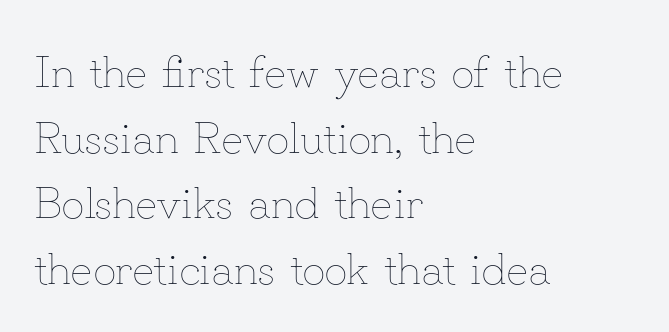
{"italic": "no", "bold": "no", "weight": "thin", "width": "normal", "stroke_contrast": "low", "x_height": "small", "monospaced": "no", "underline": "no", "align": "left", "line_spacing": "normal", "line_spacing_ratio": 1.46, "letter_spacing": "normal", "letter_spacing_em": 0.0, "glyph_px": 45}
